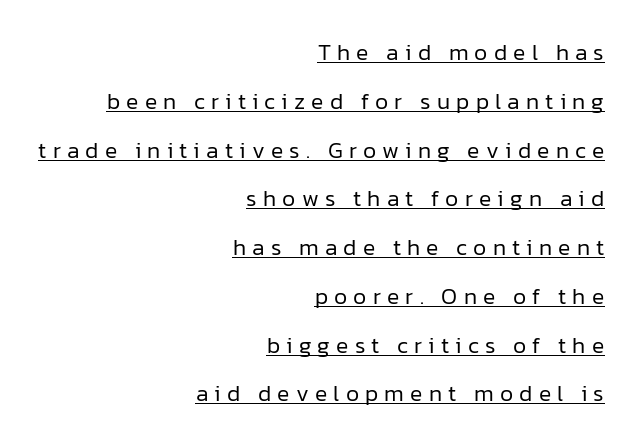
The image shows 23 px text type, upright; set right-aligned, loose line spacing (2.12x), unusually wide letter spacing (+0.27 em), underlined.
